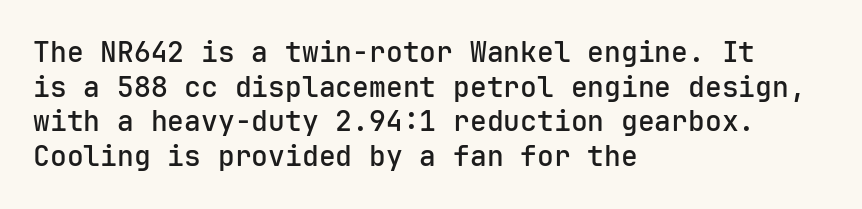
The image shows 28 px semibold sans-serif type, upright, monospaced; set left-aligned, line spacing 1.24x, normal letter spacing, not underlined; low stroke contrast and a medium x-height.
